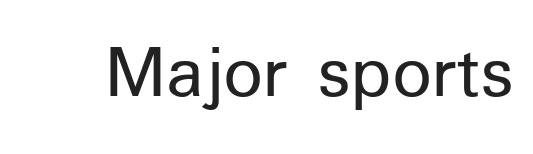
The image shows 78 px regular-weight sans-serif type, upright; set normal letter spacing, not underlined; low stroke contrast and a medium x-height.
